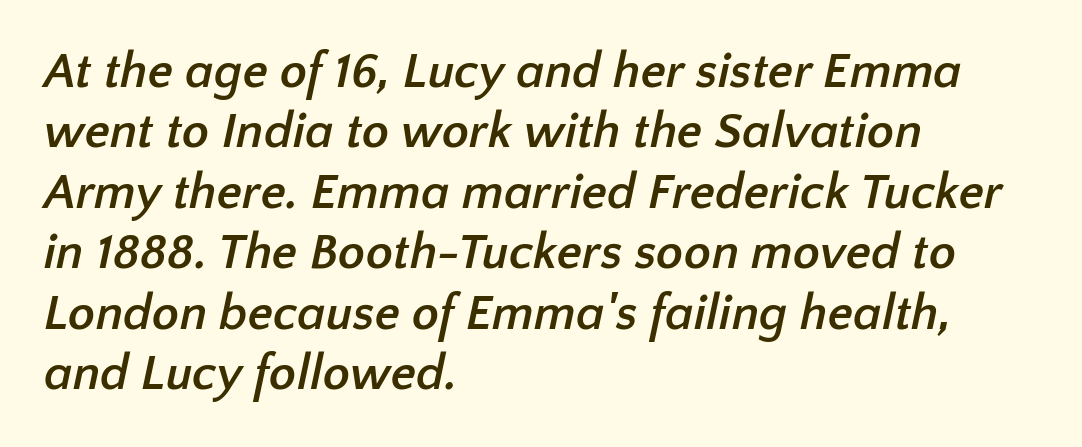
Descenders hang freely into open space. In CSS terms this would be text-align: left. No extra tracking has been applied to these lines. Weight check: bold — yes, fully.
